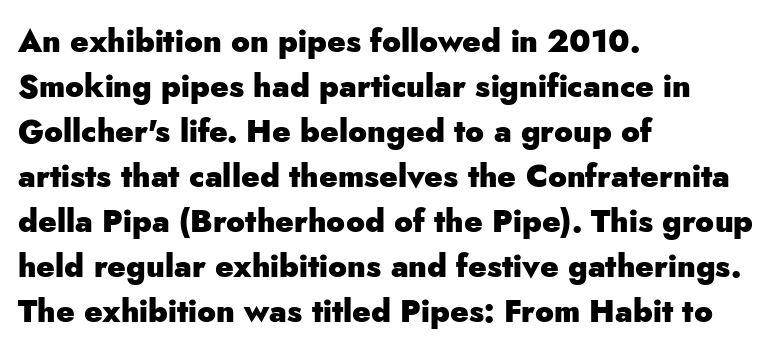
The image shows 31 px heavy sans-serif type, upright; set left-aligned, normal line spacing (1.45x), normal letter spacing, not underlined; low stroke contrast and a small x-height.
